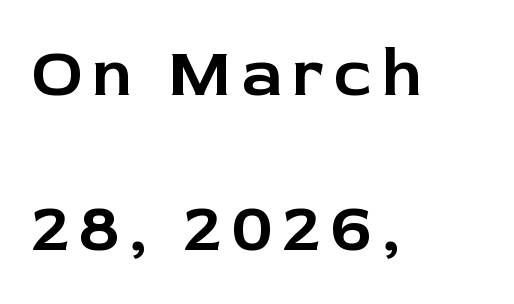
{"serif": "no", "italic": "no", "width": "normal", "stroke_contrast": "low", "x_height": "medium", "monospaced": "no", "underline": "no", "align": "left", "line_spacing": "loose", "line_spacing_ratio": 2.28, "glyph_px": 68}
